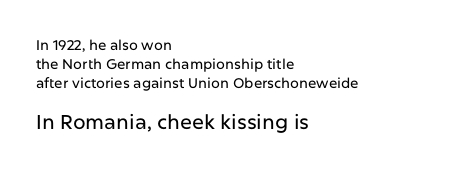
The image shows 20 px text type, upright; set left-aligned, normal line spacing (1.35x), normal letter spacing, not underlined; the second (bottom) block is 1.43x larger.
